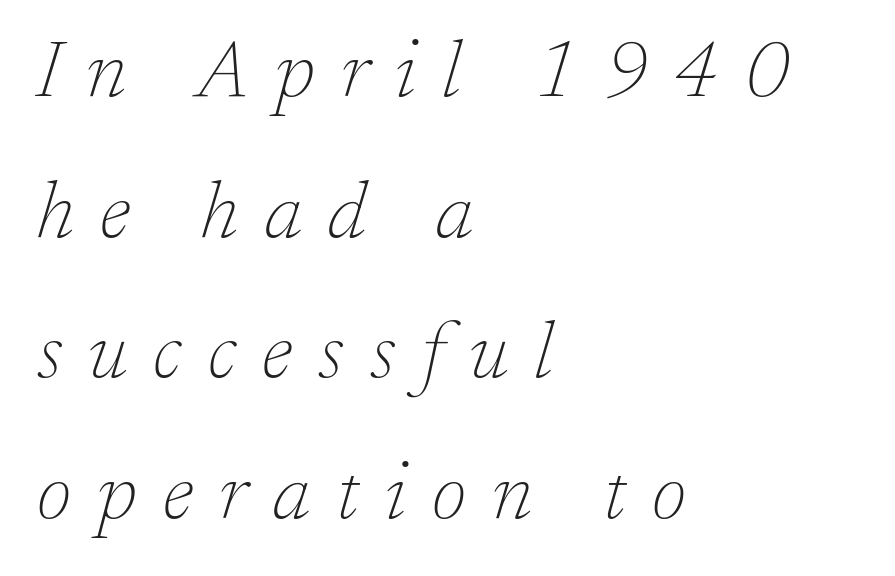
Q: Is the text bold? A: No.
Q: Is the text italic (slanted)? A: Yes, it leans right by about 17 degrees.
Q: Is the typeface a serif or a sans-serif typeface? A: Serif.
Q: Is the text underlined? A: No.
Q: How is the paragraph aligned? A: Left-aligned.
Q: Is the spacing between letters normal or unusually wide? A: Unusually wide.
Q: Width (condensed, normal, or wide)? A: Normal.
Q: Stroke contrast? A: Low.
Q: x-height? A: Medium.
Q: Monospaced? A: No.
